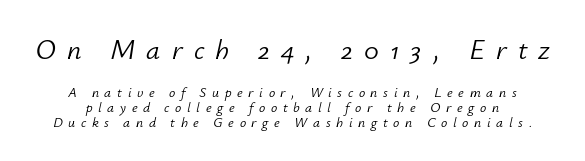
The image shows 28 px light type, italic (leaning right); set tight line spacing (1.08x), unusually wide letter spacing (+0.4 em), not underlined; the first (top) block is 2.0x larger; low stroke contrast and a small x-height.
